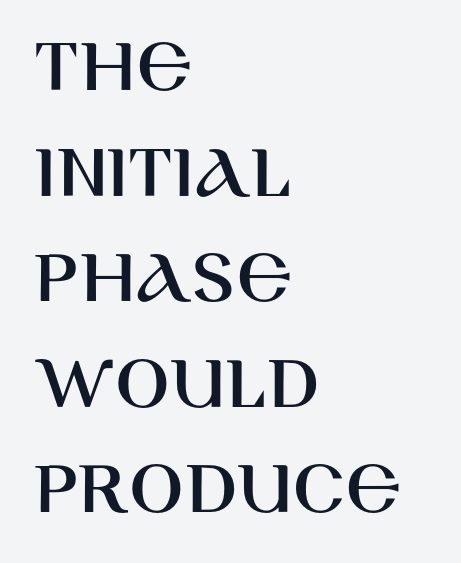
The image shows 80 px sans-serif type, upright; set left-aligned, normal line spacing (1.32x), normal letter spacing, not underlined; high stroke contrast and a large x-height.
